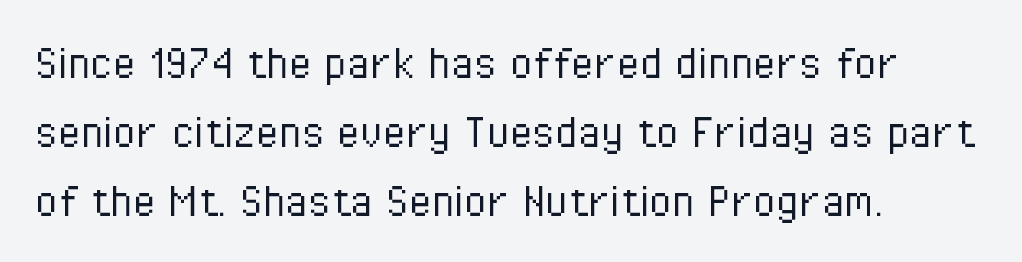
Q: Is the text bold? A: No.
Q: Is the text italic (slanted)? A: No, it is upright.
Q: Is the typeface a serif or a sans-serif typeface? A: Sans-serif.
Q: Is the text underlined? A: No.
Q: How is the paragraph aligned? A: Left-aligned.
Q: Is the spacing between letters normal or unusually wide? A: Normal.
Q: Is the spacing between lines tight, normal or loose? A: Normal.
Q: Width (condensed, normal, or wide)? A: Condensed.
Q: Stroke contrast? A: Low.
Q: x-height? A: Medium.
Q: Monospaced? A: No.
